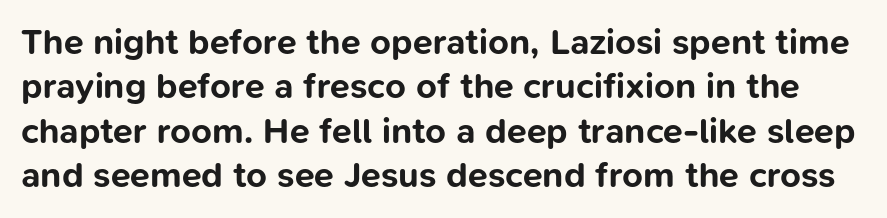
The image shows 36 px bold sans-serif type, upright; set line spacing 1.23x, normal letter spacing, not underlined; low stroke contrast and a medium x-height.
